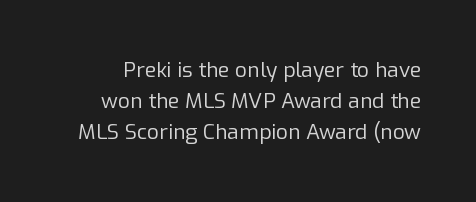
Q: Is the text bold? A: No.
Q: Is the text italic (slanted)? A: No, it is upright.
Q: Is the text underlined? A: No.
Q: Is the spacing between letters normal or unusually wide? A: Normal.
Q: Is the spacing between lines tight, normal or loose? A: Normal.
